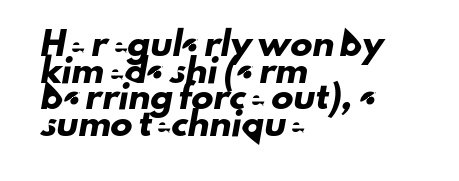
Left-aligned paragraph, ragged on the right. Descenders are the only things crossing below the line. A typesetter would call this zero additional tracking.
